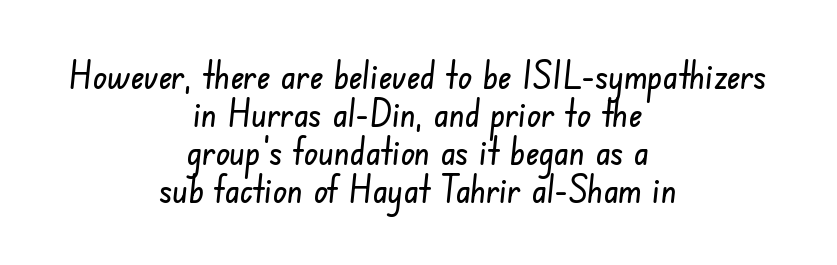
{"serif": "no", "width": "condensed", "stroke_contrast": "low", "x_height": "small", "monospaced": "no", "underline": "no", "align": "center", "line_spacing": "tight", "line_spacing_ratio": 1.03, "letter_spacing": "normal", "letter_spacing_em": 0.0, "glyph_px": 37}
